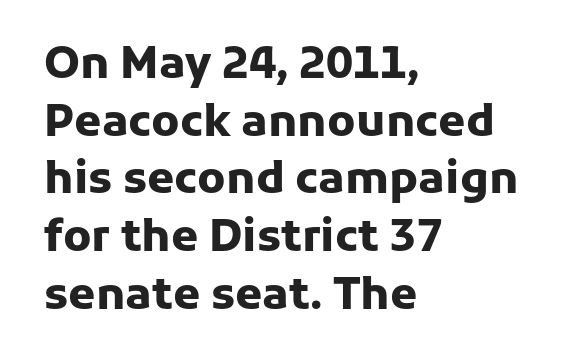
The image shows 44 px heavy sans-serif type, upright; set left-aligned, normal line spacing (1.31x), normal letter spacing, not underlined; low stroke contrast and a medium x-height.
